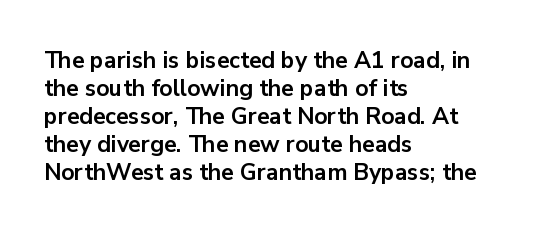
Q: Is the text bold? A: Yes.
Q: Is the text italic (slanted)? A: No, it is upright.
Q: Is the text underlined? A: No.
Q: How is the paragraph aligned? A: Left-aligned.
Q: Is the spacing between letters normal or unusually wide? A: Normal.
